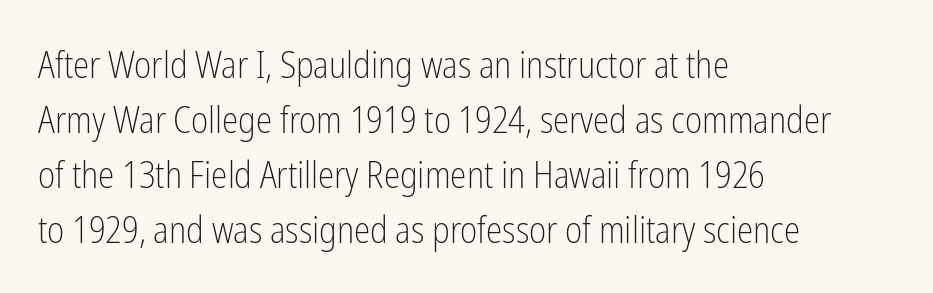
{"serif": "no", "italic": "no", "bold": "no", "weight": "light", "width": "condensed", "stroke_contrast": "low", "x_height": "medium", "monospaced": "no", "underline": "no", "align": "left", "line_spacing": "normal", "line_spacing_ratio": 1.49, "letter_spacing": "normal", "letter_spacing_em": 0.0, "glyph_px": 37}
